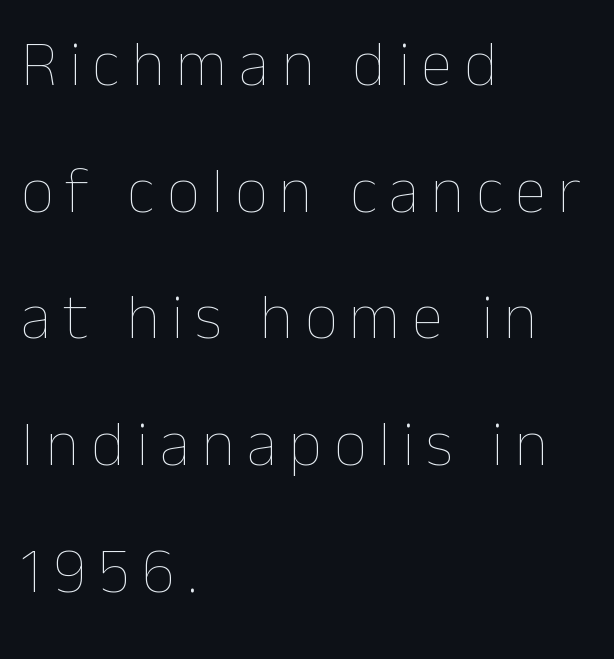
Each row of text sits above clean, open space. The letters advance in unequal steps, a hallmark of proportional type. Tall strokes in this sample are plumb rather than angled. One-word summary of the alignment: left. The block of text is sparse from top to bottom, with ample space between rows. Heaviness? Minimal to ordinary, like unemphasized prose.
